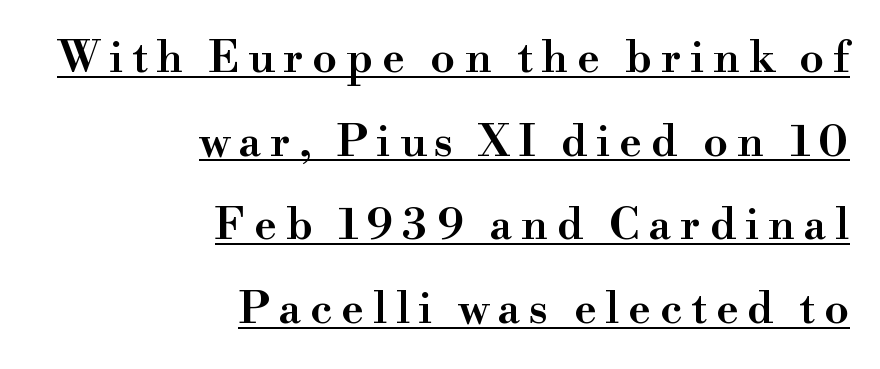
The image shows 44 px semibold serif type, upright; set right-aligned, loose line spacing (1.9x), unusually wide letter spacing (+0.2 em), underlined; high stroke contrast and a small x-height.
